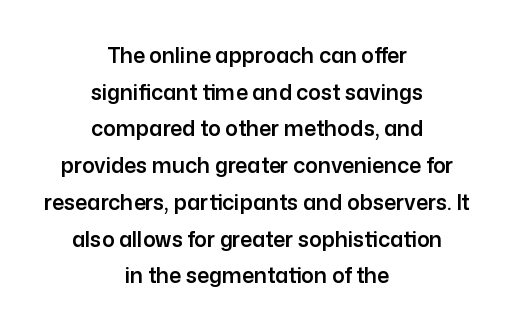
The strip under each line holds only bare page. Characters remain perfectly vertical along every line. Alignment: centered. Glyph-to-glyph distance matches everyday printed text.
